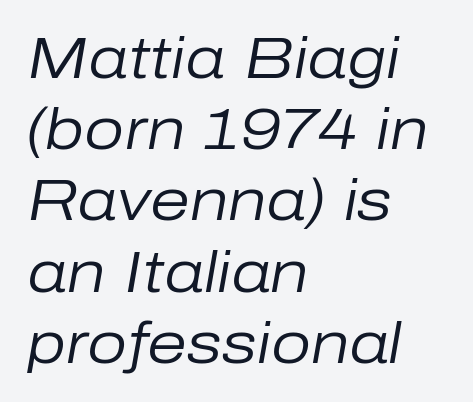
The image shows 57 px regular-weight type, italic (leaning right); set left-aligned, normal line spacing (1.25x), normal letter spacing, not underlined; low stroke contrast and a medium x-height.
